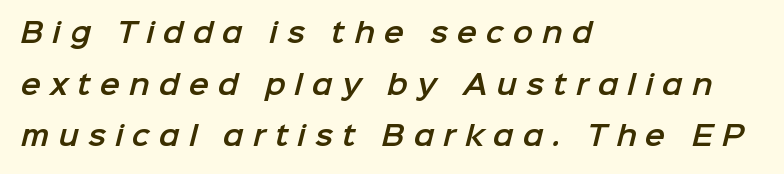
The image shows 27 px text type; set left-aligned, loose line spacing (1.91x), unusually wide letter spacing (+0.33 em), not underlined.
